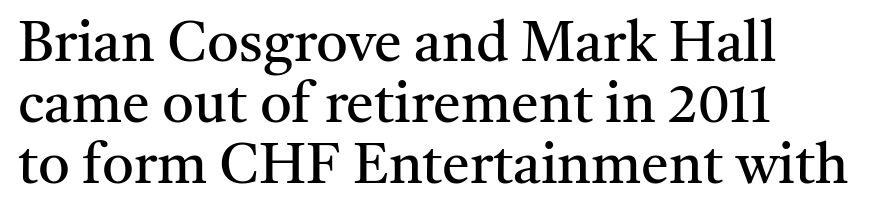
Q: Is the text bold? A: No.
Q: Is the text italic (slanted)? A: No, it is upright.
Q: Is the typeface a serif or a sans-serif typeface? A: Serif.
Q: Is the text underlined? A: No.
Q: How is the paragraph aligned? A: Left-aligned.
Q: Is the spacing between letters normal or unusually wide? A: Normal.
Q: Is the spacing between lines tight, normal or loose? A: Tight.
Q: Width (condensed, normal, or wide)? A: Normal.
Q: Stroke contrast? A: Medium.
Q: x-height? A: Medium.
Q: Monospaced? A: No.
